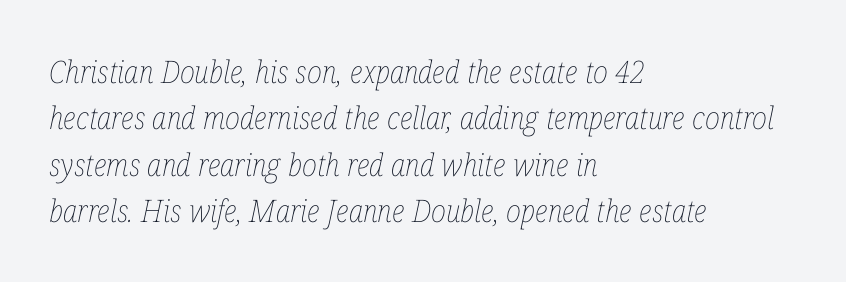
Q: Is the text bold? A: No.
Q: Is the text italic (slanted)? A: Yes, it leans right by about 12 degrees.
Q: Is the text underlined? A: No.
Q: How is the paragraph aligned? A: Left-aligned.
Q: Is the spacing between letters normal or unusually wide? A: Normal.
Q: Is the spacing between lines tight, normal or loose? A: Normal.
Q: Width (condensed, normal, or wide)? A: Condensed.
Q: Stroke contrast? A: Low.
Q: x-height? A: Medium.
Q: Monospaced? A: No.
